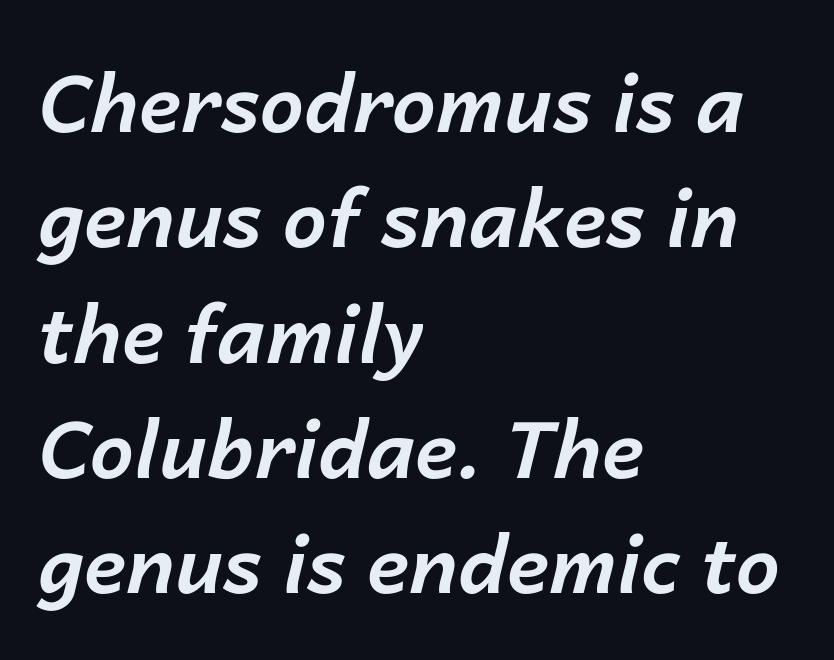
Q: Is the text bold? A: Yes.
Q: Is the text italic (slanted)? A: Yes, it leans right by about 14 degrees.
Q: Is the text underlined? A: No.
Q: How is the paragraph aligned? A: Left-aligned.
Q: Is the spacing between letters normal or unusually wide? A: Normal.
Q: Is the spacing between lines tight, normal or loose? A: Normal.
Q: Width (condensed, normal, or wide)? A: Normal.
Q: Stroke contrast? A: Low.
Q: x-height? A: Medium.
Q: Monospaced? A: No.
